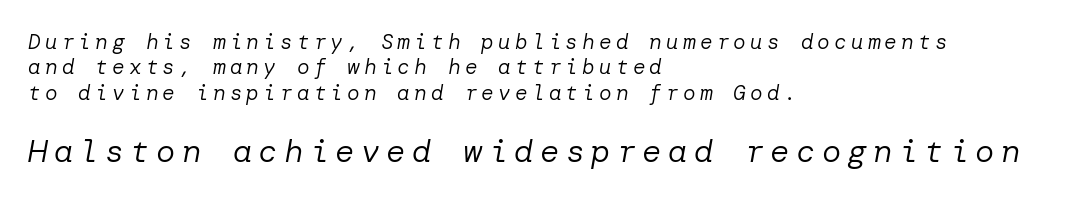
The image shows 32 px regular-weight type, italic (leaning right); set left-aligned, line spacing 1.21x, unusually wide letter spacing (+0.2 em), not underlined; the second (bottom) block is 1.52x larger; low stroke contrast and a medium x-height.
